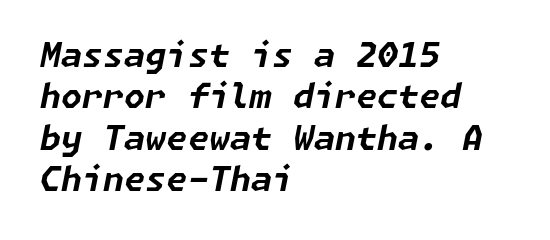
Characters follow at the spacing the type designer built in. The lines are quadded left. The strip under each line holds only bare page. Style check: oblique. Weight check: bold — yes, fully.
